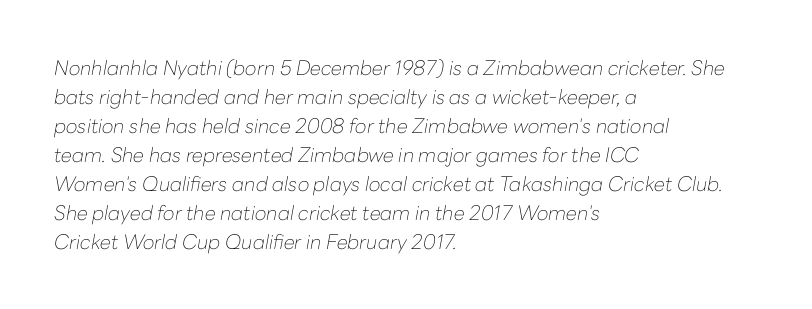
Q: Is the text bold? A: No.
Q: Is the text italic (slanted)? A: Yes, it leans right by about 10 degrees.
Q: Is the text underlined? A: No.
Q: How is the paragraph aligned? A: Left-aligned.
Q: Is the spacing between letters normal or unusually wide? A: Normal.
Q: Is the spacing between lines tight, normal or loose? A: Normal.
